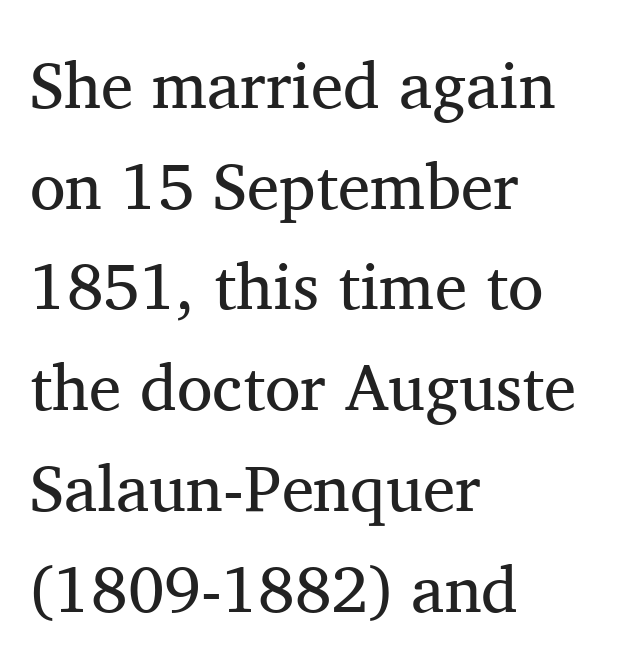
Descenders are the only things crossing below the line. Is this a heavy cut? Hardly; it is regular or lighter. The rag falls on the right side of this text block. A typesetter would call this proportional, since set widths differ per character. One glance says typical: line gaps are just what's usual. The letters stand straight up with perfectly vertical stems.
